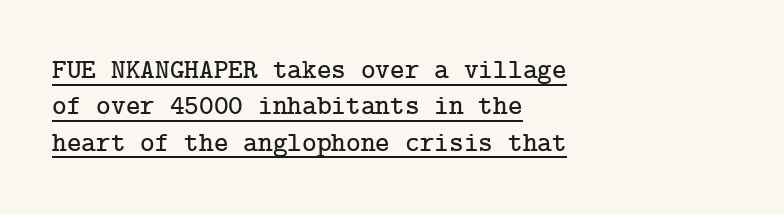
Q: Is the text italic (slanted)? A: No, it is upright.
Q: Is the typeface a serif or a sans-serif typeface? A: Serif.
Q: Is the text underlined? A: Yes.
Q: How is the paragraph aligned? A: Left-aligned.
Q: Is the spacing between letters normal or unusually wide? A: Normal.
Q: Is the spacing between lines tight, normal or loose? A: Normal.
Q: Width (condensed, normal, or wide)? A: Normal.
Q: Stroke contrast? A: Low.
Q: x-height? A: Medium.
